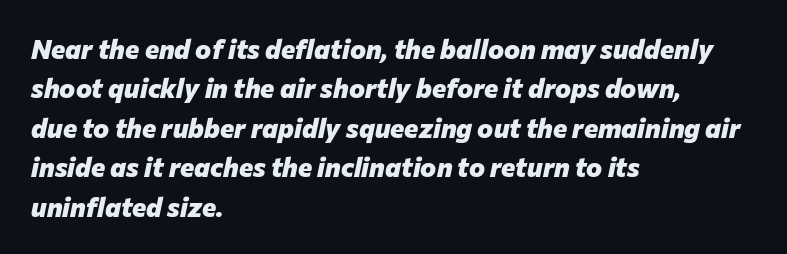
{"italic": "yes", "lean": "right", "slant_degrees": 12, "bold": "yes", "underline": "no", "align": "left", "line_spacing": "normal", "line_spacing_ratio": 1.46, "letter_spacing": "normal", "letter_spacing_em": 0.0, "glyph_px": 27}
